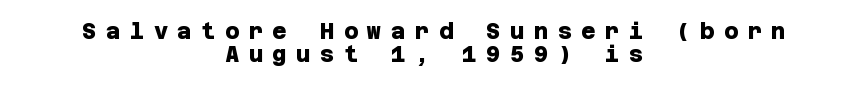
Q: Is the text bold? A: Yes.
Q: Is the text underlined? A: No.
Q: How is the paragraph aligned? A: Centered.
Q: Is the spacing between letters normal or unusually wide? A: Unusually wide.
Q: Is the spacing between lines tight, normal or loose? A: Tight.
